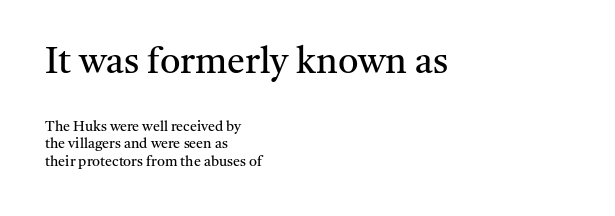
{"serif": "yes", "italic": "no", "bold": "no", "weight": "regular", "width": "normal", "stroke_contrast": "medium", "x_height": "medium", "monospaced": "no", "underline": "no", "align": "left", "line_spacing": "normal", "line_spacing_ratio": 1.27, "letter_spacing": "normal", "letter_spacing_em": 0.0, "larger_block": "first", "size_ratio": 2.57, "glyph_px": 36}
